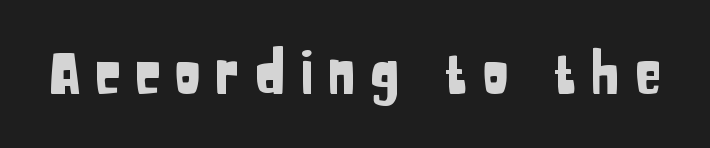
{"serif": "no", "italic": "no", "width": "condensed", "stroke_contrast": "low", "x_height": "large", "monospaced": "no", "underline": "no", "letter_spacing": "wide", "letter_spacing_em": 0.24, "glyph_px": 56}
